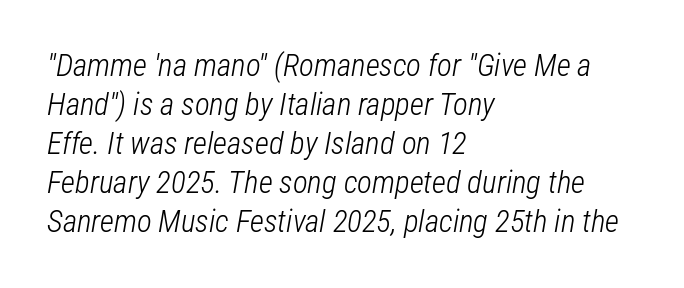
The image shows 31 px light, condensed type, italic (leaning right); set left-aligned, normal line spacing (1.26x), normal letter spacing, not underlined; low stroke contrast and a medium x-height.
